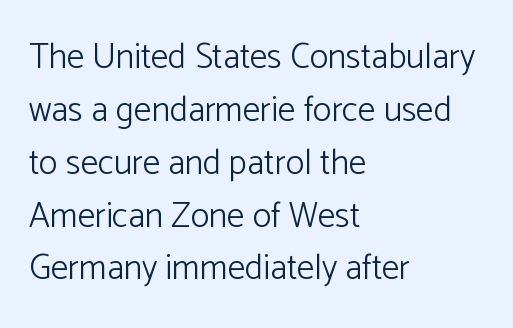
Italic: no, the glyphs are upright roman. Weight: in the light-to-regular range. Beneath every word, the page is bare. Default kerning and tracking; the words read as compact shapes. Compared with a centered layout, this one pins lines to the left instead.
